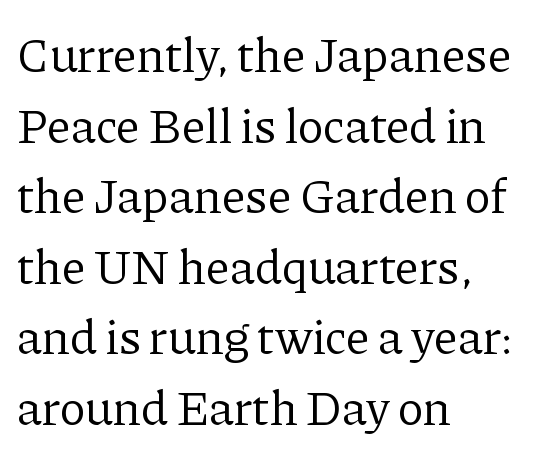
Leading matches the norm, producing a regular column. What stands out about the letter spacing? Nothing — it is the standard amount. The passage shown is typed in a proportional face where columns would drift. Is the stroke heavy? The answer is a plain regular-or-lighter. The characters display serif detailing at their extremities.
